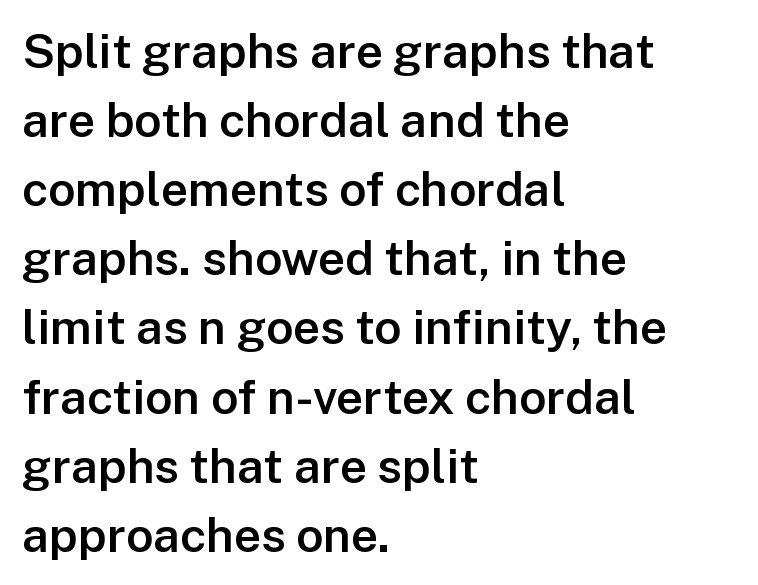
Reading down the column, the eye jumps a familiar distance to each next line. Proportional: the letters do not fall into vertical columns. Spacing between characters is what you'd get straight out of the box. A sans-serif font was chosen for this passage. Posture: vertical. Glance below the letters and you will spot only blank space.
